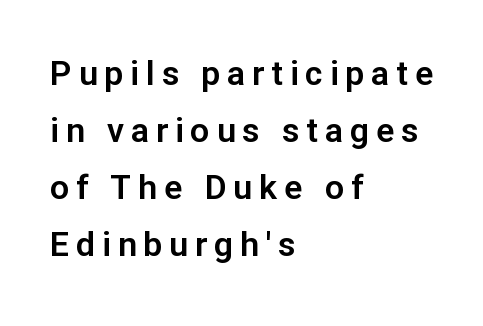
Q: Is the text italic (slanted)? A: No, it is upright.
Q: Is the typeface a serif or a sans-serif typeface? A: Sans-serif.
Q: Is the text underlined? A: No.
Q: How is the paragraph aligned? A: Left-aligned.
Q: Is the spacing between letters normal or unusually wide? A: Unusually wide.
Q: Is the spacing between lines tight, normal or loose? A: Normal.
Q: Width (condensed, normal, or wide)? A: Normal.
Q: Stroke contrast? A: Low.
Q: x-height? A: Medium.
Q: Monospaced? A: No.
